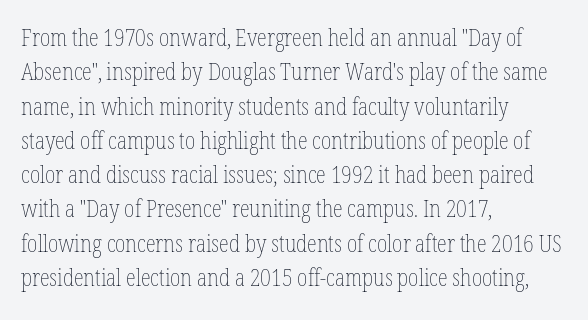
The vertical gap from one line to the next is medium. These lines were composed using upright roman letters. Horizontal alignment here is leftward, the default for most running prose. The gaps between neighbouring characters are ordinary and unremarkable. Weight: regular or lighter.
